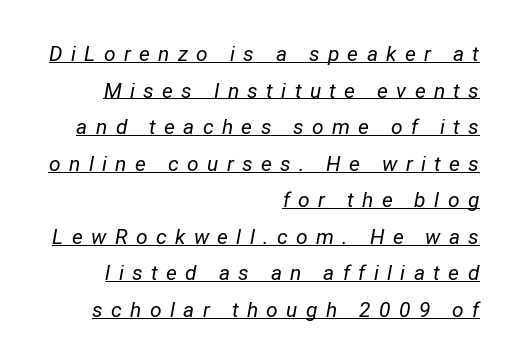
The image shows 21 px text type, italic (leaning right); set right-aligned, line spacing 1.74x, unusually wide letter spacing (+0.4 em), underlined.
